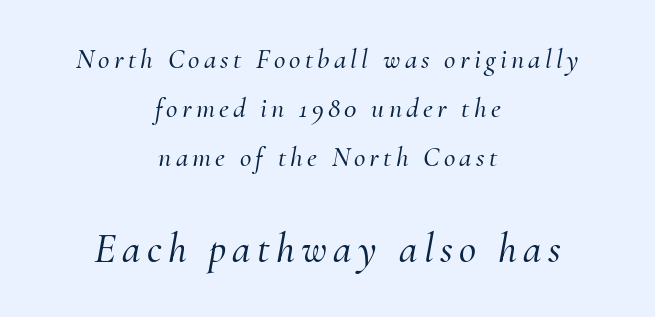
Q: Is the text italic (slanted)? A: Yes, it leans right by about 10 degrees.
Q: Is the typeface a serif or a sans-serif typeface? A: Serif.
Q: Is the text underlined? A: No.
Q: How is the paragraph aligned? A: Centered.
Q: Which block of text is set in a larger size, the first (top) or the second (bottom)? A: The second (bottom) one.
Q: Width (condensed, normal, or wide)? A: Normal.
Q: Stroke contrast? A: Medium.
Q: x-height? A: Small.
Q: Monospaced? A: No.
